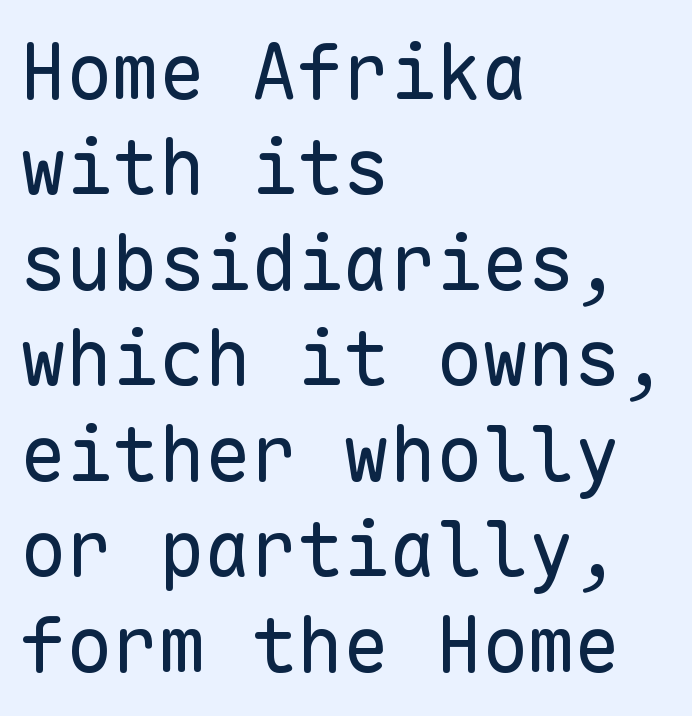
The image shows 77 px regular-weight sans-serif type, upright, monospaced; set left-aligned, line spacing 1.24x, normal letter spacing, not underlined; low stroke contrast and a medium x-height.
